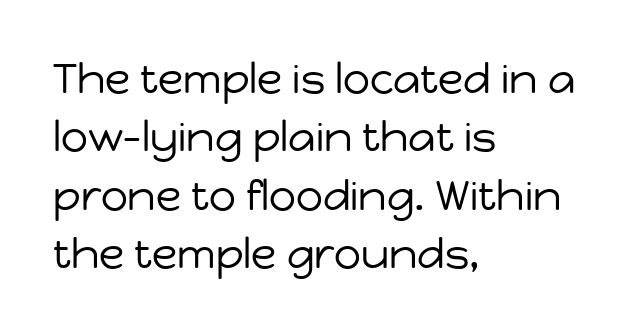
All the whitespace from short lines collects on the right. Observe the ordinary spacing: letters are neighbours, not strangers. Baseline-to-baseline distance is the conventional proportion of letter height. The rendering uses natural spacing where letterforms have individual widths.
